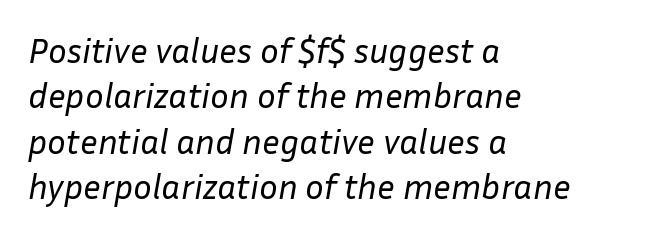
The image shows 35 px regular-weight type, italic (leaning right); set left-aligned, normal line spacing (1.3x), normal letter spacing, not underlined; low stroke contrast and a medium x-height.
